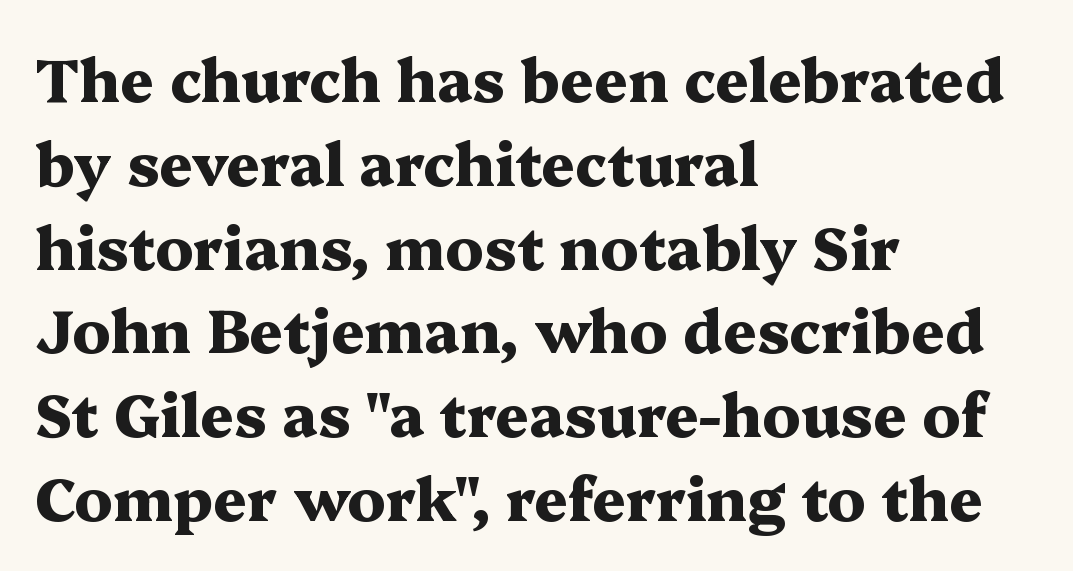
{"serif": "yes", "italic": "no", "bold": "yes", "weight": "heavy", "width": "wide", "stroke_contrast": "medium", "x_height": "medium", "monospaced": "no", "underline": "no", "align": "left", "line_spacing": "normal", "line_spacing_ratio": 1.42, "letter_spacing": "normal", "letter_spacing_em": 0.0, "glyph_px": 59}
